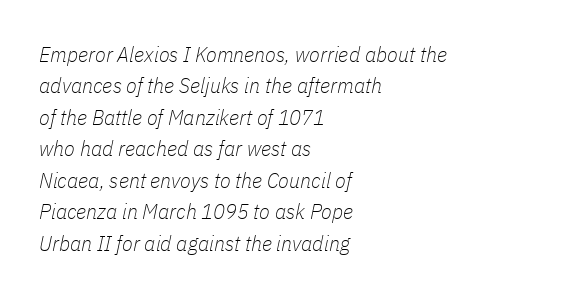
Posture: slanted. The strip under each line holds only bare page. No chunkiness to these letters — they're not bold. A normal amount of white space separates one row of letters from the next. The letterforms sit shoulder to shoulder at normal distance.
